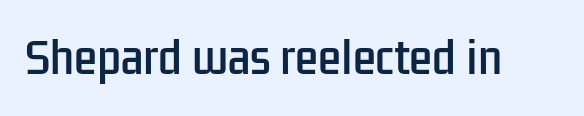
Plain, unruled lines of type. A typesetter would call this proportional, since set widths differ per character. Font category for this specimen: sans-serif. It's the straight-up-and-down kind of type. You could call the tracking neutral — neither tight nor loose.
